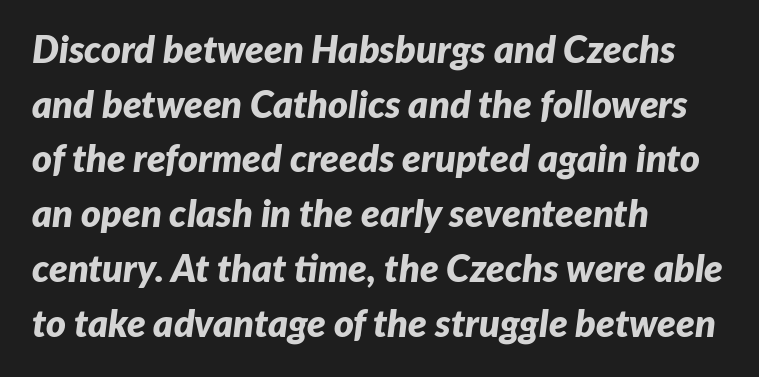
Typographic density is high because the face is bold. Spacing between characters is what you'd get straight out of the box. The letters are slanted; this is an italic face. Decoration check: the copy has no underline. Teacher's note: observe the even left margin — that is flush-left alignment.
